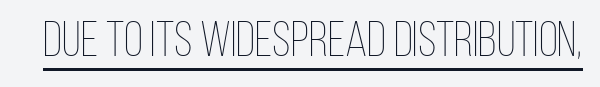
The image shows 50 px thin, condensed type, upright; set normal letter spacing, underlined; low stroke contrast and a large x-height.
